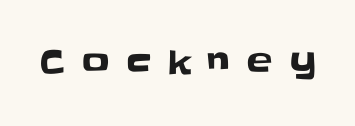
{"serif": "no", "italic": "no", "width": "normal", "stroke_contrast": "low", "x_height": "large", "monospaced": "no", "underline": "no", "letter_spacing": "wide", "letter_spacing_em": 0.5, "glyph_px": 34}
